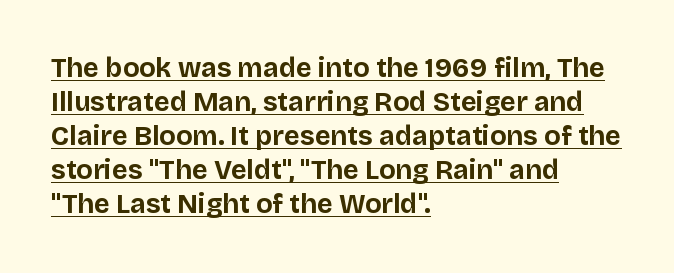
The face used here has the dense, thick strokes of a bold. These lines sit exactly where default settings would place them. Unlike italic type, these characters show no tilt at all. The typesetter has applied underlining to the passage shown. Nobody touched the tracking dial on this one.
